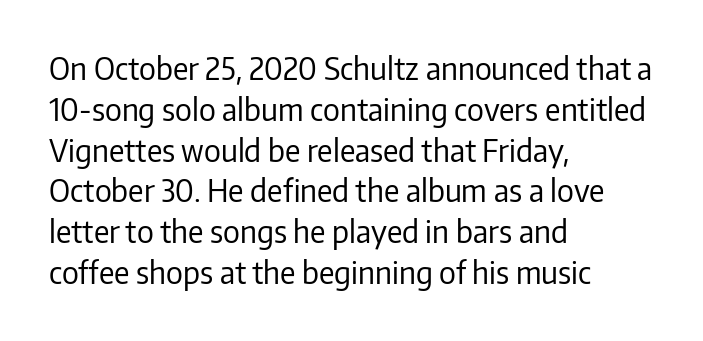
{"serif": "no", "italic": "no", "bold": "no", "weight": "regular", "width": "normal", "stroke_contrast": "low", "x_height": "medium", "monospaced": "no", "underline": "no", "align": "left", "line_spacing": "normal", "line_spacing_ratio": 1.36, "letter_spacing": "normal", "letter_spacing_em": 0.0, "glyph_px": 30}
